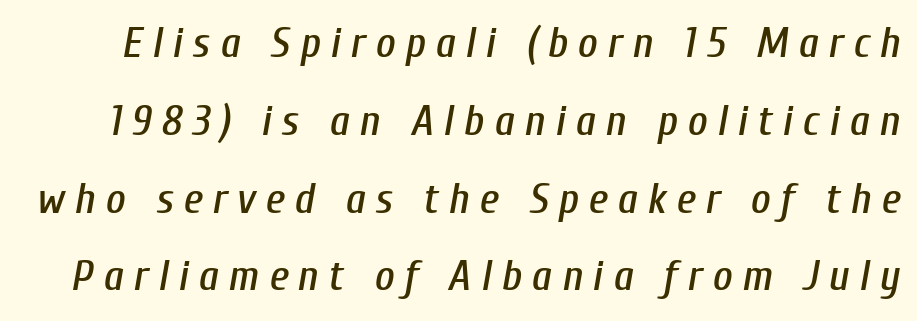
{"italic": "yes", "lean": "right", "slant_degrees": 10, "width": "condensed", "stroke_contrast": "low", "x_height": "medium", "monospaced": "no", "underline": "no", "line_spacing_ratio": 1.81, "letter_spacing": "wide", "letter_spacing_em": 0.23, "glyph_px": 43}
